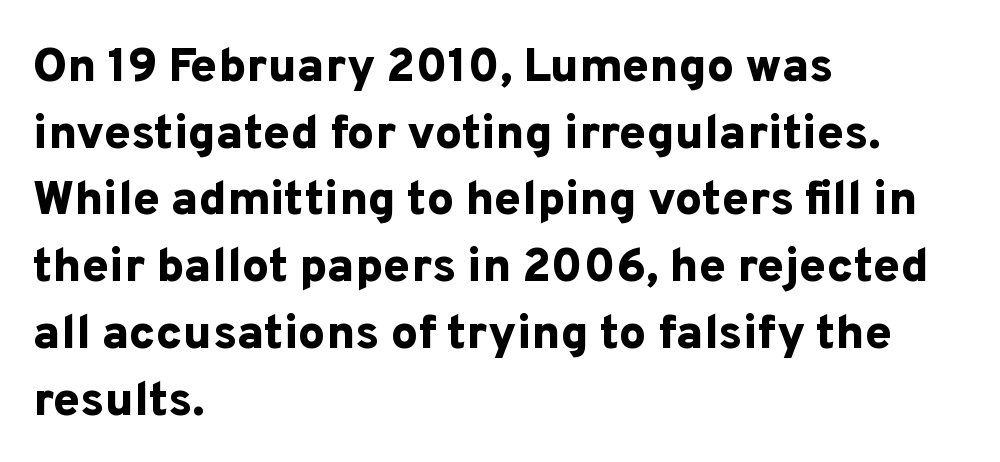
This sample has the flowing, uneven cadence of proportional lettering. Spacing between characters is what you'd get straight out of the box. The lines are quadded left. Designer's note — italics off, roman on. On the weight axis this lands at bold, roughly 700.
